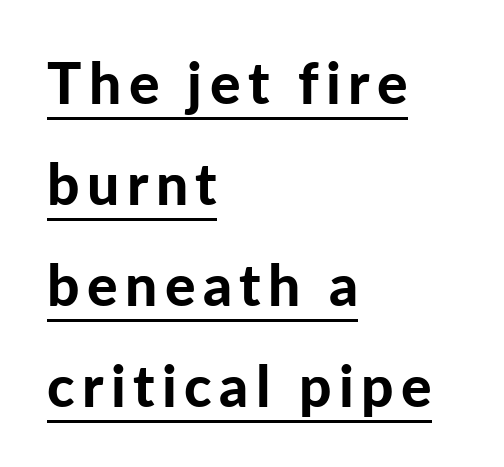
Stroke terminals: plain, sans-serif. Horizontally, the lines are justified to the leading edge only. Note the varied advance widths — an 'i' is clearly narrower than an 'm'. Look at the stroke-to-counter ratio: heavy, a bold. This is underlined copy, the kind a proofreader might mark for attention. Every stem runs plumb, perpendicular to the baseline.
